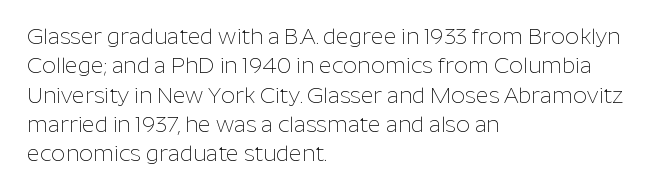
The image shows 22 px text type, upright; set left-aligned, normal line spacing (1.33x), normal letter spacing, not underlined.
